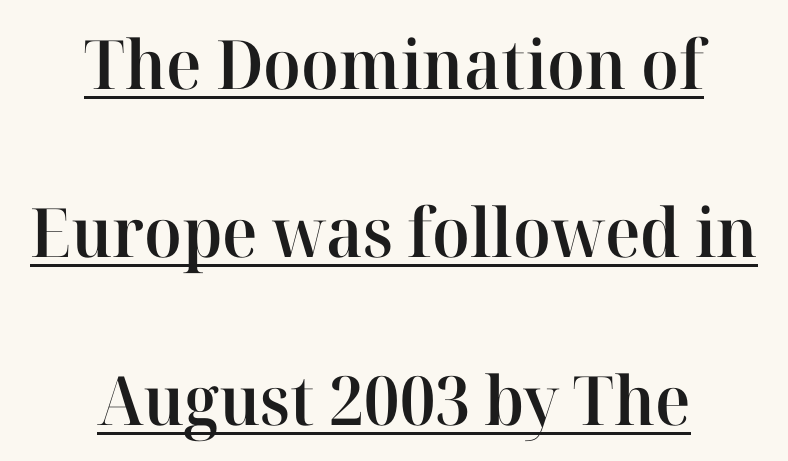
Q: Is the text bold? A: Semi-bold.
Q: Is the text italic (slanted)? A: No, it is upright.
Q: Is the typeface a serif or a sans-serif typeface? A: Serif.
Q: Is the text underlined? A: Yes.
Q: How is the paragraph aligned? A: Centered.
Q: Is the spacing between letters normal or unusually wide? A: Normal.
Q: Is the spacing between lines tight, normal or loose? A: Loose.
Q: Width (condensed, normal, or wide)? A: Normal.
Q: Stroke contrast? A: High.
Q: x-height? A: Medium.
Q: Monospaced? A: No.
